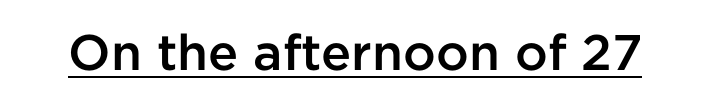
Q: Is the text bold? A: Semi-bold.
Q: Is the text italic (slanted)? A: No, it is upright.
Q: Is the typeface a serif or a sans-serif typeface? A: Sans-serif.
Q: Is the text underlined? A: Yes.
Q: Is the spacing between letters normal or unusually wide? A: Normal.
Q: Width (condensed, normal, or wide)? A: Normal.
Q: Stroke contrast? A: Low.
Q: x-height? A: Medium.
Q: Monospaced? A: No.
